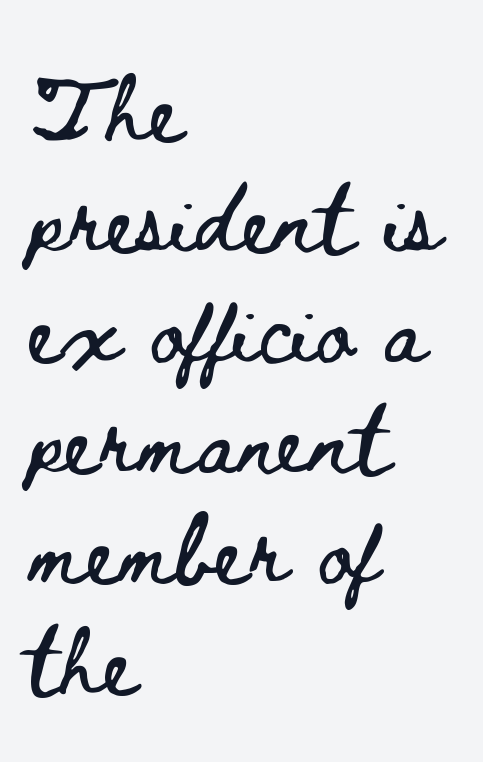
Normally led — the rows are evenly, conventionally spaced. These lines are rendered in a variable-pitch font. Words appear dense and cohesive because spacing is normal. Type without underlining. Compared with a centered layout, this one pins lines to the left instead.
